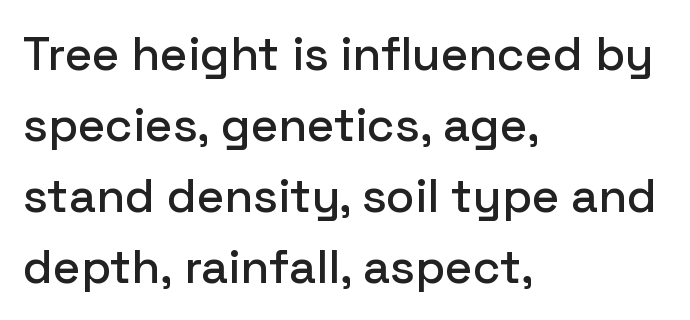
Q: Is the text italic (slanted)? A: No, it is upright.
Q: Is the typeface a serif or a sans-serif typeface? A: Sans-serif.
Q: Is the text underlined? A: No.
Q: How is the paragraph aligned? A: Left-aligned.
Q: Is the spacing between letters normal or unusually wide? A: Normal.
Q: Is the spacing between lines tight, normal or loose? A: Normal.
Q: Width (condensed, normal, or wide)? A: Normal.
Q: Stroke contrast? A: Low.
Q: x-height? A: Medium.
Q: Monospaced? A: No.
